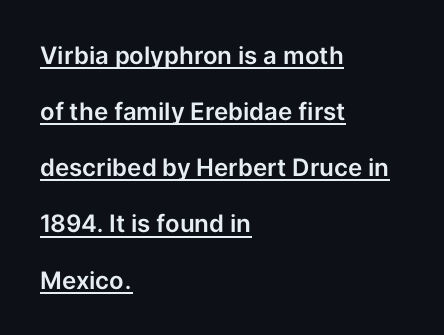
The block of text is sparse from top to bottom, with ample space between rows. Standard letterfit; no display-style spreading of the glyphs. Notice how the passage keeps a crisp vertical edge on the left only. Glance below the letters and you will spot a drawn line. Is there any slant? The stems are plumb.
